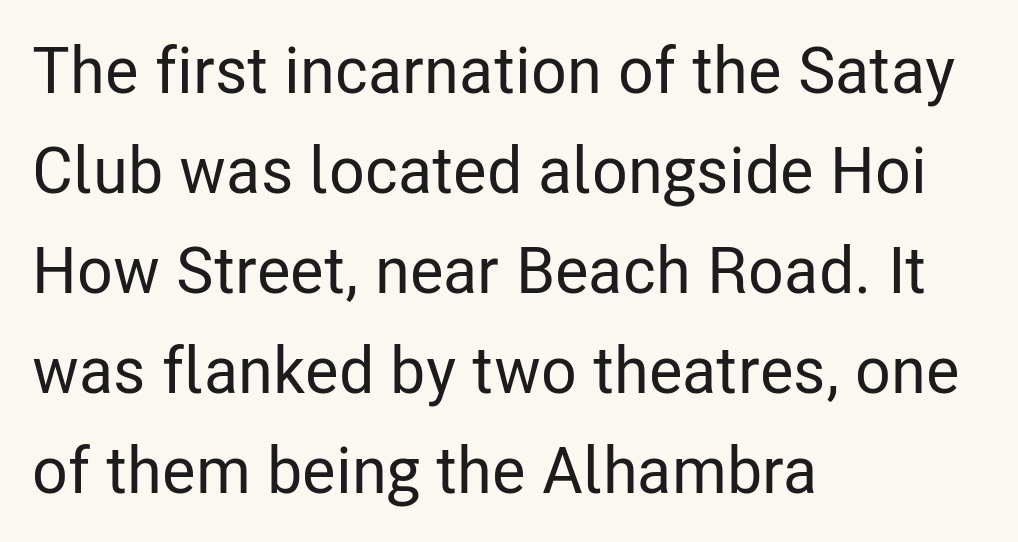
The type family on display is of the sans-serif kind. Typeset ragged right — the left edge is the straight one. It's the straight-up-and-down kind of type. The string is rendered with underlining switched off. Is the letter spacing exaggerated? No — it looks like the ordinary default.
